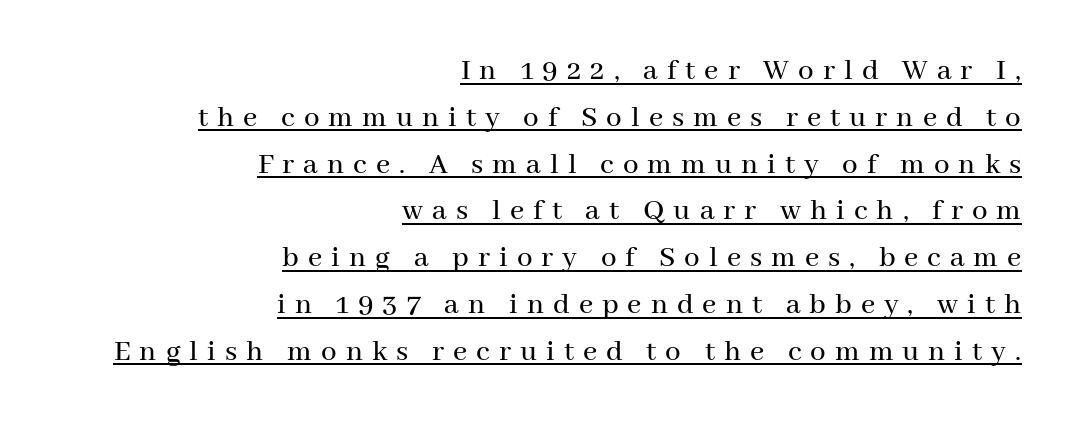
The image shows 31 px serif type, upright; set right-aligned, normal line spacing (1.51x), unusually wide letter spacing (+0.29 em), underlined; medium stroke contrast and a medium x-height.
